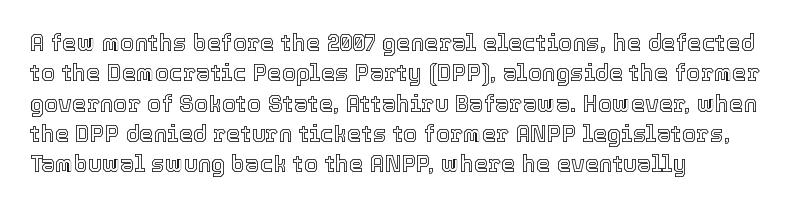
The image shows 23 px text type, upright; set left-aligned, normal line spacing (1.32x), normal letter spacing, not underlined.
